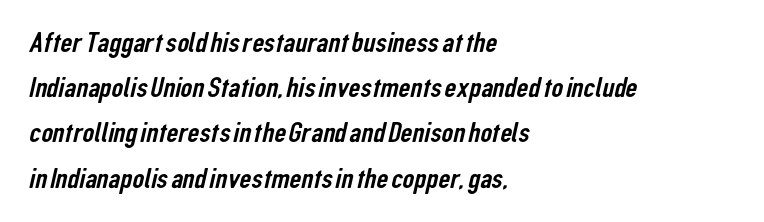
{"serif": "no", "width": "condensed", "stroke_contrast": "low", "x_height": "medium", "monospaced": "no", "underline": "no", "align": "left", "line_spacing": "normal", "line_spacing_ratio": 1.56, "letter_spacing": "normal", "letter_spacing_em": 0.0, "glyph_px": 29}
